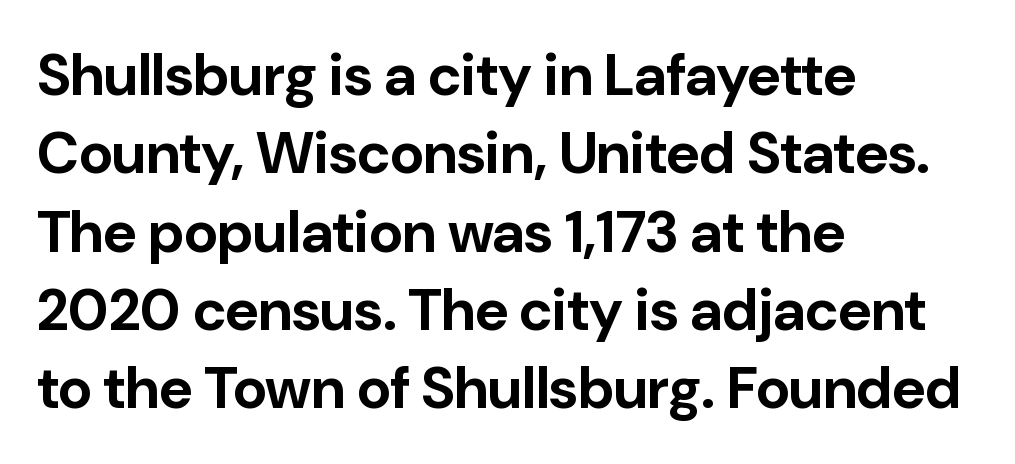
{"serif": "no", "italic": "no", "bold": "yes", "weight": "bold", "width": "normal", "stroke_contrast": "low", "x_height": "medium", "monospaced": "no", "underline": "no", "align": "left", "line_spacing": "normal", "line_spacing_ratio": 1.35, "letter_spacing": "normal", "letter_spacing_em": 0.0, "glyph_px": 58}
